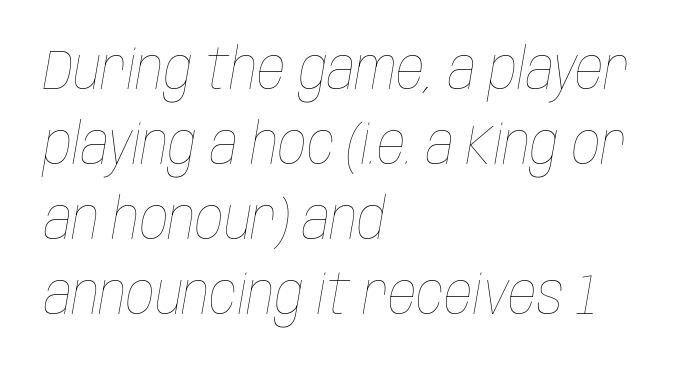
The image shows 56 px thin, condensed type, italic (leaning right); set left-aligned, normal line spacing (1.34x), normal letter spacing, not underlined; low stroke contrast and a large x-height.
